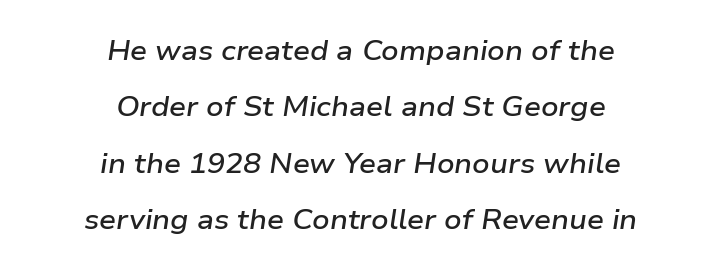
Q: Is the text bold? A: Semi-bold.
Q: Is the text italic (slanted)? A: Yes, it leans right by about 9 degrees.
Q: Is the text underlined? A: No.
Q: How is the paragraph aligned? A: Centered.
Q: Is the spacing between letters normal or unusually wide? A: Normal.
Q: Is the spacing between lines tight, normal or loose? A: Loose.
